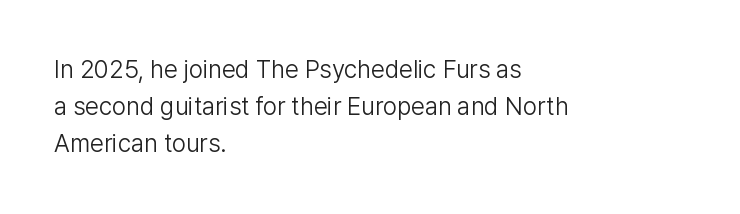
The image shows 25 px text type, upright; set left-aligned, normal line spacing (1.49x), normal letter spacing, not underlined.
